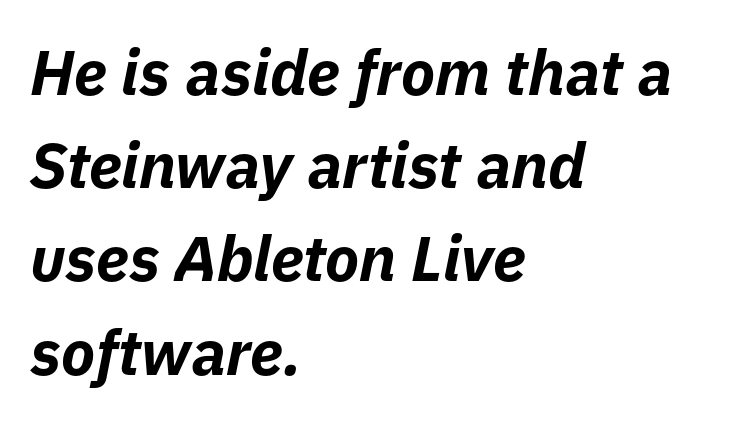
{"italic": "yes", "lean": "right", "slant_degrees": 11, "bold": "yes", "weight": "bold", "width": "normal", "stroke_contrast": "low", "x_height": "medium", "monospaced": "no", "underline": "no", "align": "left", "line_spacing": "normal", "line_spacing_ratio": 1.48, "letter_spacing": "normal", "letter_spacing_em": 0.0, "glyph_px": 63}
